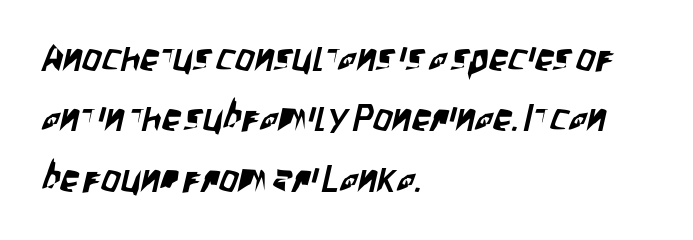
The image shows 38 px condensed sans-serif type; set left-aligned, normal line spacing (1.59x), normal letter spacing, not underlined; low stroke contrast and a large x-height.
